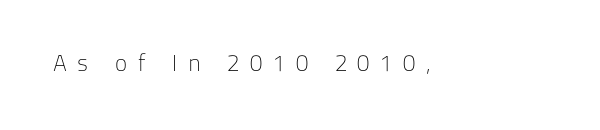
The image shows 23 px text type, upright; set unusually wide letter spacing (+0.46 em), not underlined.
